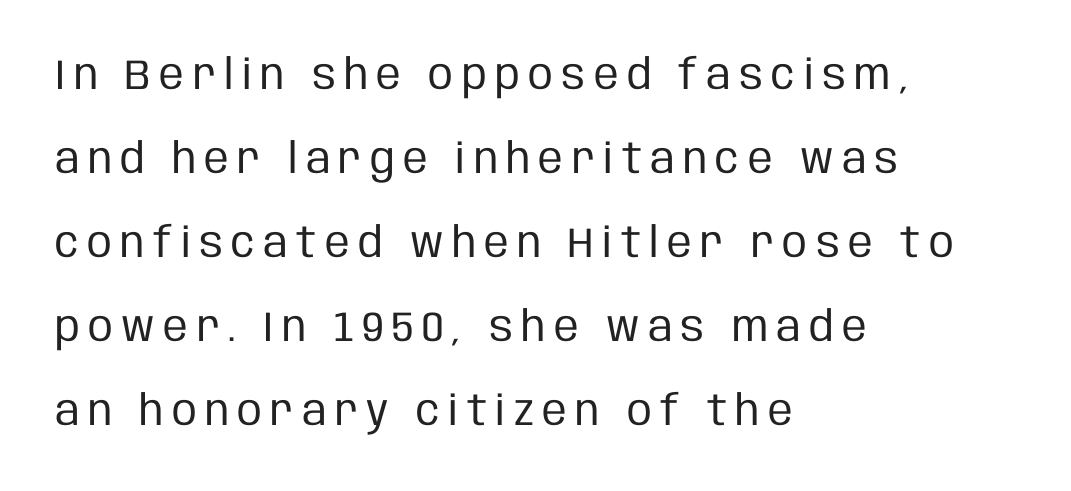
Look at the bottom of the vertical strokes: they stop flat, with no serifs. These lines are set flush left with a ragged right edge. A quiet, ordinary-to-light weight characterises the typeface. Quick note: underline off. This is the regular roman posture of the typeface. Varying glyph widths throughout — classic text-font behaviour.
